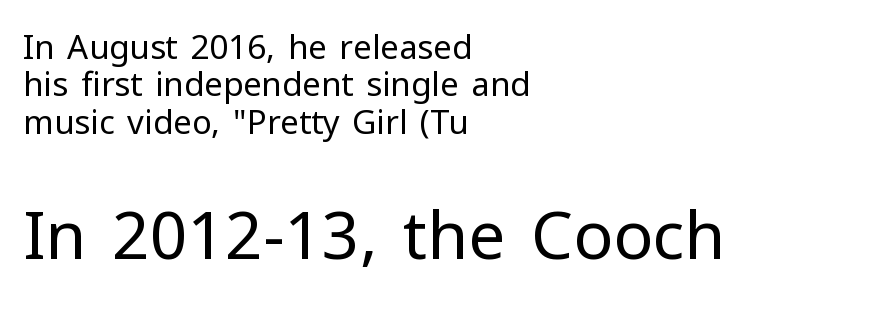
The image shows 66 px regular-weight sans-serif type, upright; set left-aligned, tight line spacing (1.13x), normal letter spacing, not underlined; the second (bottom) block is 2.0x larger; low stroke contrast and a medium x-height.
